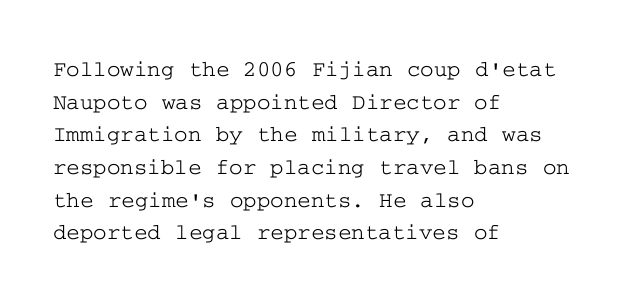
All the whitespace from short lines collects on the right. Standard letterfit; no display-style spreading of the glyphs. The area under the type is left untouched. Characters remain perfectly vertical along every line. If you measured baseline to baseline, you'd find a middling distance.
